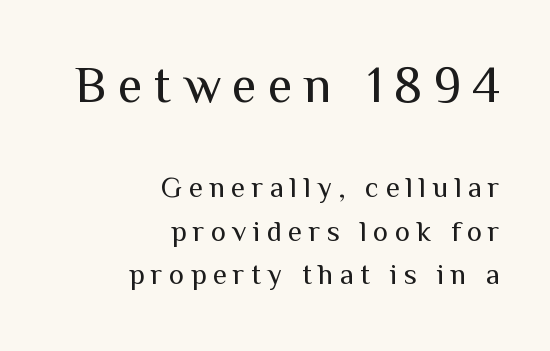
The rendering anchors every line to the right-hand side. Character widths vary here, with narrow letters taking less room than wide ones. The designer gave the opening block more size than the closing block. Stroke terminals: plain, sans-serif.
